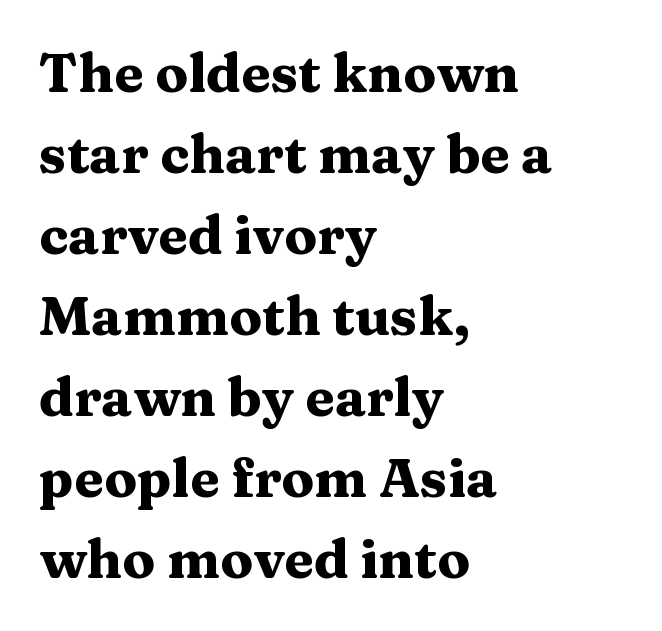
{"serif": "yes", "italic": "no", "bold": "yes", "weight": "heavy", "width": "wide", "stroke_contrast": "medium", "x_height": "medium", "monospaced": "no", "underline": "no", "align": "left", "line_spacing": "normal", "line_spacing_ratio": 1.5, "letter_spacing": "normal", "letter_spacing_em": 0.0, "glyph_px": 54}
